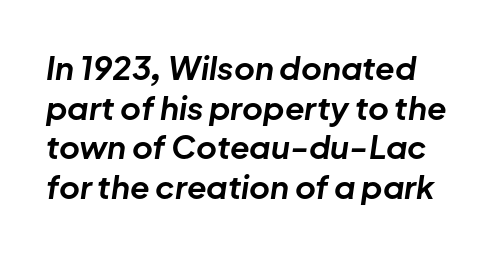
Each letter keeps its own natural width here, so spacing adapts to shape. The face used here has a pronounced slope to its letters. Notice how thick the strokes are: this is what a full bold looks like. The baseline area is clear.
